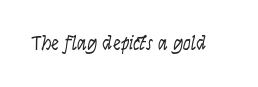
Q: Is the text bold? A: No.
Q: Is the text italic (slanted)? A: Yes, it leans right by about 9 degrees.
Q: Is the text underlined? A: No.
Q: Is the spacing between letters normal or unusually wide? A: Normal.
